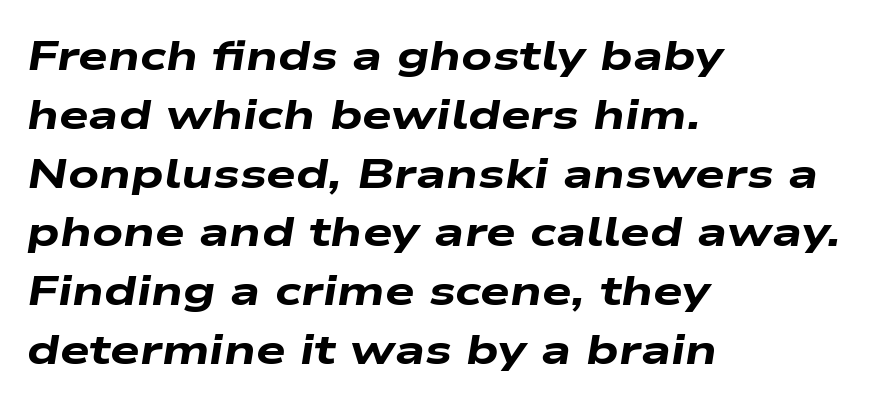
{"italic": "yes", "lean": "right", "slant_degrees": 9, "bold": "yes", "weight": "heavy", "width": "wide", "stroke_contrast": "low", "x_height": "medium", "monospaced": "no", "underline": "no", "align": "left", "line_spacing": "normal", "line_spacing_ratio": 1.4, "letter_spacing": "normal", "letter_spacing_em": 0.0, "glyph_px": 42}
